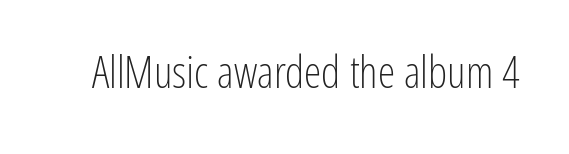
Q: Is the text bold? A: No.
Q: Is the text italic (slanted)? A: No, it is upright.
Q: Is the typeface a serif or a sans-serif typeface? A: Sans-serif.
Q: Is the text underlined? A: No.
Q: Is the spacing between letters normal or unusually wide? A: Normal.
Q: Width (condensed, normal, or wide)? A: Condensed.
Q: Stroke contrast? A: Low.
Q: x-height? A: Medium.
Q: Monospaced? A: No.
